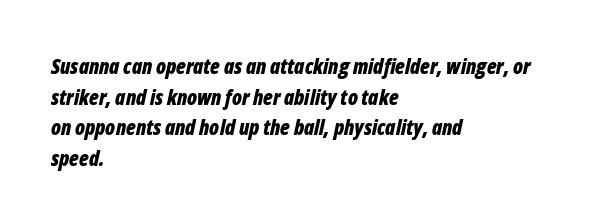
Line starts are locked; line ends wander. Caption: standard tracking, unaltered. Each glyph is drawn with heavy, bold strokes. Rendered with sloped, italic letterforms. These lines sit exactly where default settings would place them. Check the space under the baseline: it is left empty.
